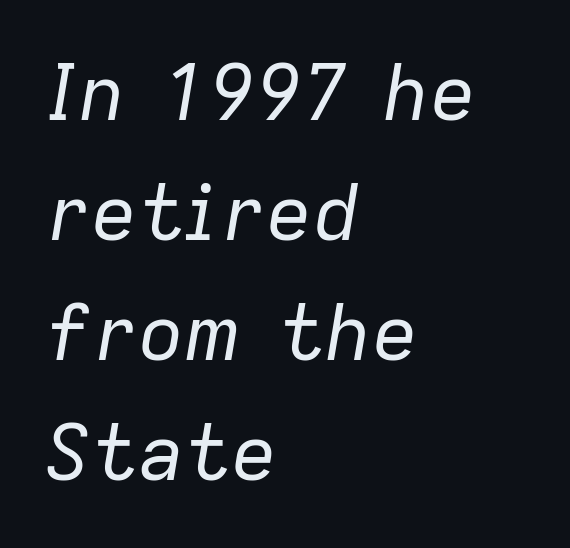
{"italic": "yes", "lean": "right", "slant_degrees": 9, "bold": "no", "weight": "regular", "width": "normal", "stroke_contrast": "low", "x_height": "medium", "monospaced": "no", "underline": "no", "align": "left", "line_spacing": "normal", "line_spacing_ratio": 1.54, "letter_spacing": "normal", "letter_spacing_em": 0.0, "glyph_px": 78}
